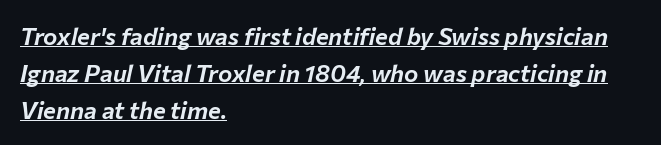
The image shows 24 px text type, italic (leaning right); set left-aligned, normal line spacing (1.55x), normal letter spacing, underlined.
